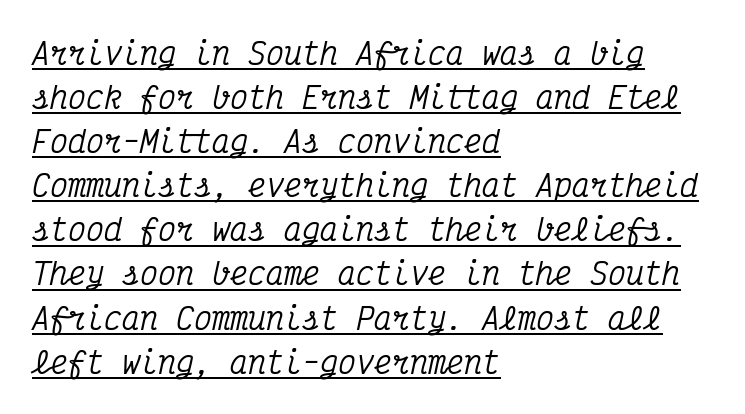
The image shows 30 px condensed serif type, italic (leaning right), monospaced; set left-aligned, normal line spacing (1.47x), normal letter spacing, underlined; medium stroke contrast and a medium x-height.
